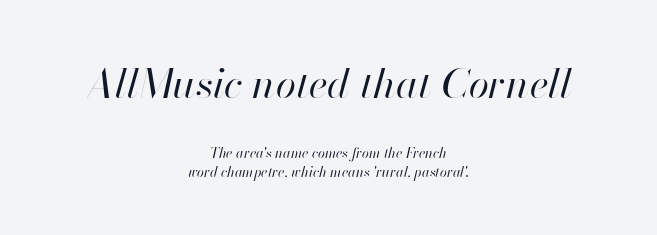
Q: Is the text bold? A: No.
Q: Is the text italic (slanted)? A: Yes, it leans right by about 13 degrees.
Q: Is the text underlined? A: No.
Q: How is the paragraph aligned? A: Centered.
Q: Is the spacing between letters normal or unusually wide? A: Normal.
Q: Is the spacing between lines tight, normal or loose? A: Normal.
Q: Which block of text is set in a larger size, the first (top) or the second (bottom)? A: The first (top) one.
Q: Width (condensed, normal, or wide)? A: Normal.
Q: Stroke contrast? A: High.
Q: x-height? A: Small.
Q: Monospaced? A: No.
